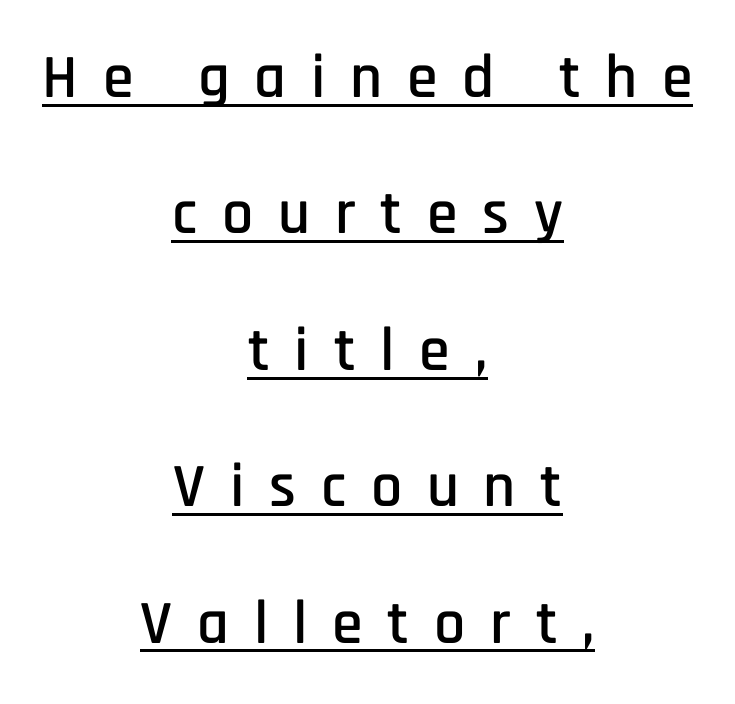
The image shows 62 px condensed sans-serif type, upright; set centered, loose line spacing (2.2x), unusually wide letter spacing (+0.4 em), underlined; low stroke contrast and a large x-height.
